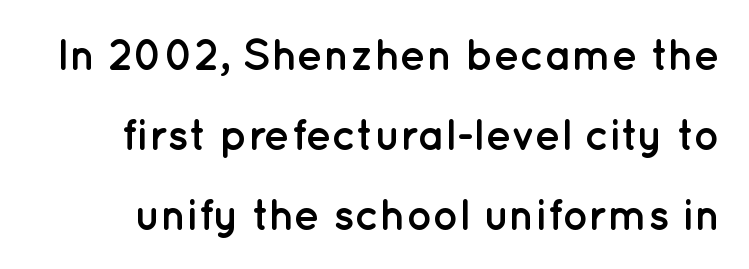
{"serif": "no", "italic": "no", "bold": "yes", "weight": "semibold", "width": "normal", "stroke_contrast": "low", "x_height": "medium", "monospaced": "no", "underline": "no", "line_spacing_ratio": 1.86, "letter_spacing": "normal", "letter_spacing_em": 0.0, "glyph_px": 43}
